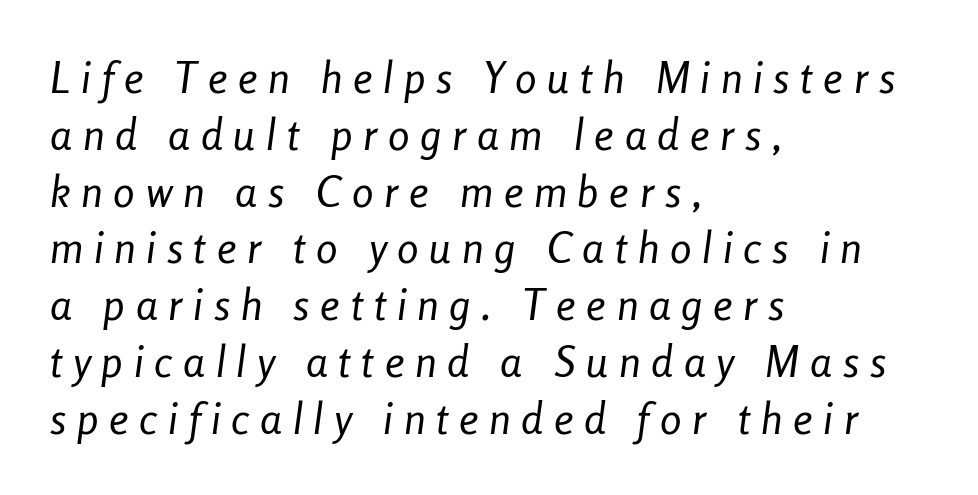
{"italic": "yes", "lean": "right", "slant_degrees": 8, "bold": "no", "weight": "regular", "width": "condensed", "stroke_contrast": "low", "x_height": "medium", "monospaced": "no", "underline": "no", "align": "left", "line_spacing": "normal", "line_spacing_ratio": 1.32, "letter_spacing": "wide", "letter_spacing_em": 0.25, "glyph_px": 43}
